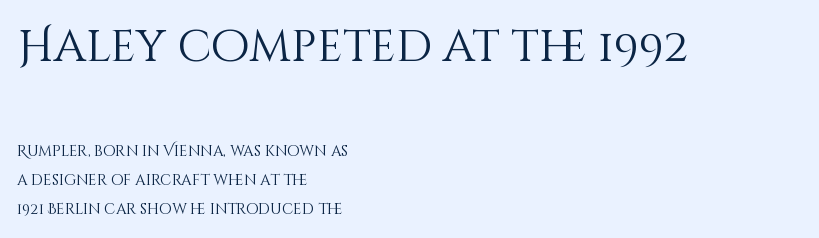
The line-height multiplier appears high, well above default. The passage shown is not bold in any degree. Each line starts at the same left margin while the right side varies. Any mark beneath the type? The region is blank.
